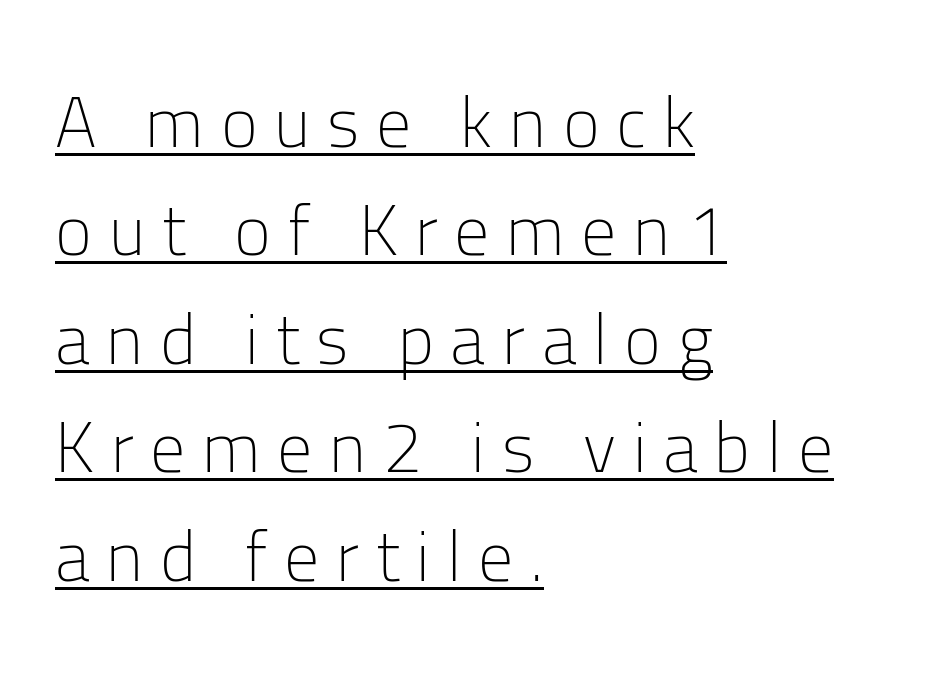
Unlike a traditional serif, this face leaves its strokes unadorned. The lettering stays uniformly vertical, giving the passage a roman look. Quick note: underline on. Spacing verdict: proportional, widths tailored to each character. The strokes are not fattened; the text isn't bold. Each new line begins a customary step beneath the previous one.
